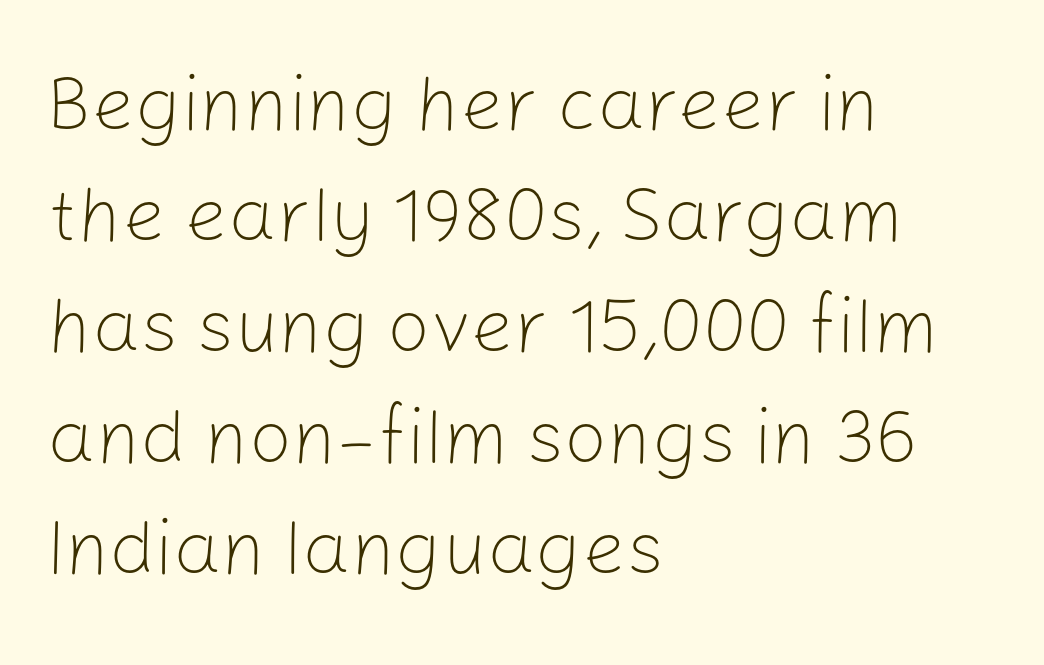
The image shows 76 px light sans-serif type, upright; set left-aligned, normal line spacing (1.46x), normal letter spacing, not underlined; low stroke contrast and a medium x-height.
